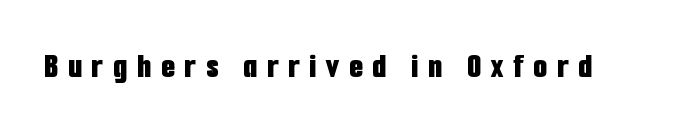
Heavy, bold letterforms. You can tell it's not italic because the verticals are truly vertical. Observe the wide spacing: letters keep a clear distance from each other. You could not count columns in this text — the font is proportionally spaced.
